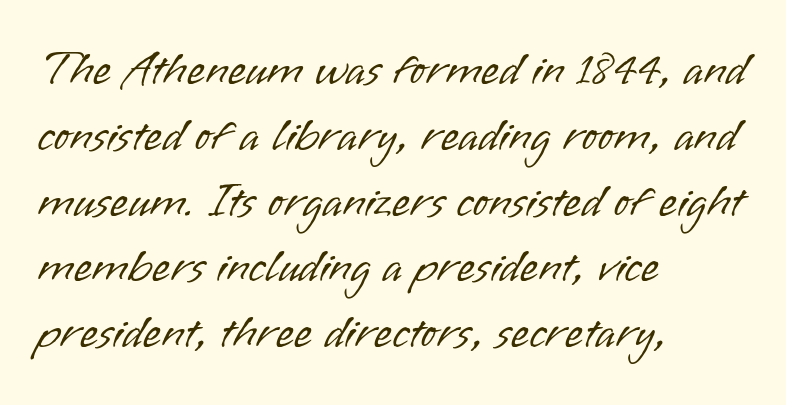
{"serif": "no", "bold": "no", "weight": "light", "width": "normal", "stroke_contrast": "low", "x_height": "small", "monospaced": "no", "underline": "no", "align": "left", "line_spacing": "normal", "line_spacing_ratio": 1.4, "letter_spacing": "normal", "letter_spacing_em": 0.0, "glyph_px": 47}
